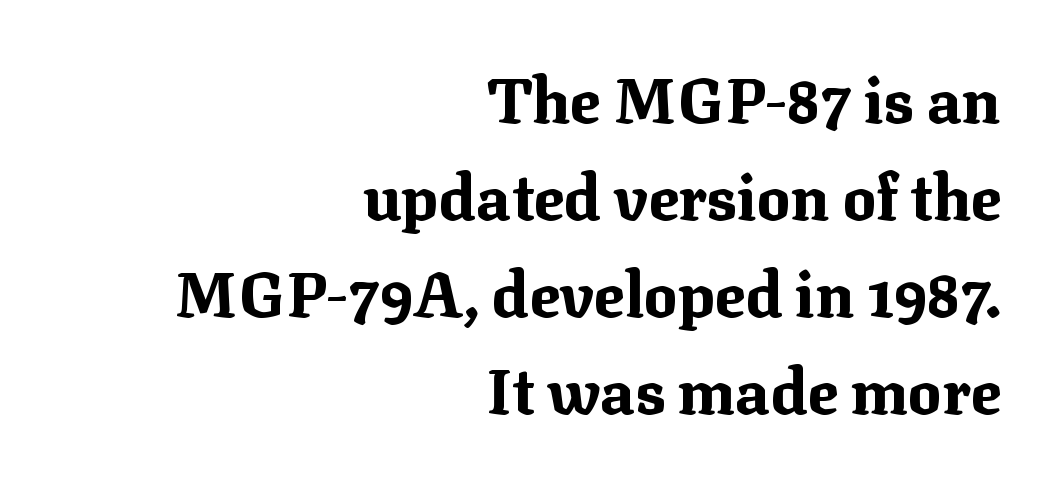
This sample is right-justified, so line beginnings fall wherever the words allow. The rendering uses natural spacing where letterforms have individual widths. Does the weight exceed regular? Yes, all the way to bold. Nobody touched the tracking dial on this one. This is serif lettering, the kind often seen in printed books.
